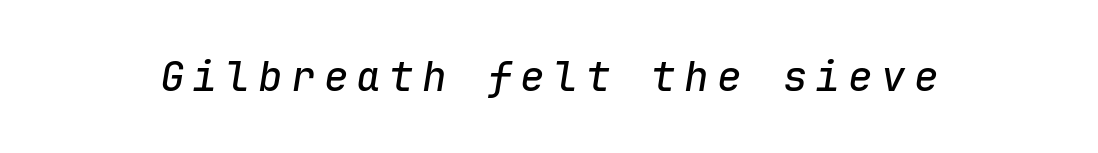
{"italic": "yes", "lean": "right", "slant_degrees": 9, "width": "normal", "stroke_contrast": "low", "x_height": "medium", "monospaced": "yes", "underline": "no", "letter_spacing": "wide", "letter_spacing_em": 0.2, "glyph_px": 41}
